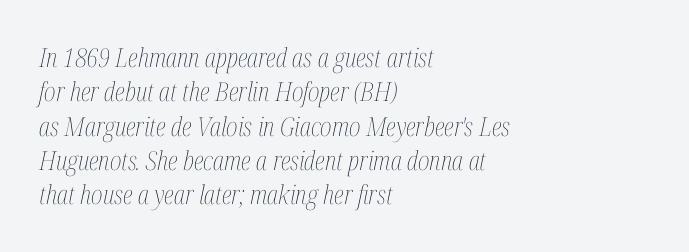
The image shows 26 px text type, italic (leaning right); set left-aligned, normal line spacing (1.32x), normal letter spacing, not underlined.
